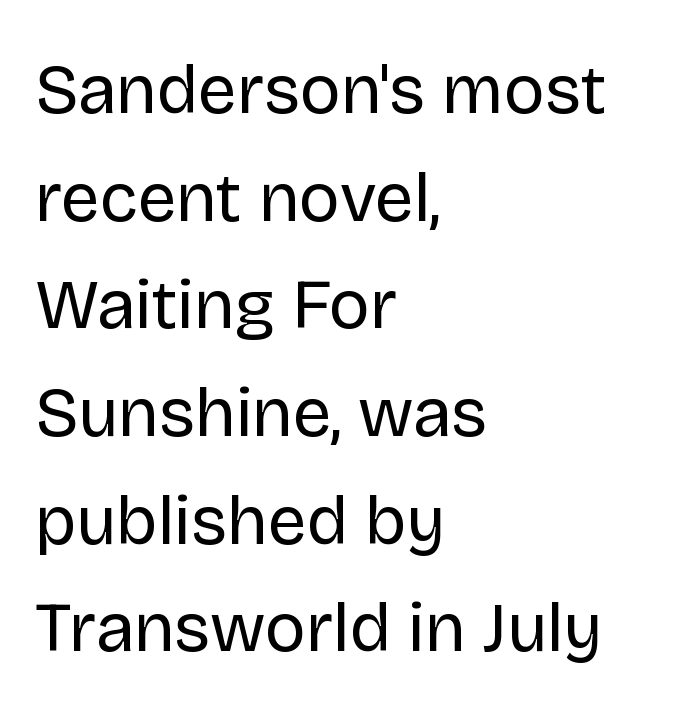
Q: Is the text bold? A: No.
Q: Is the text italic (slanted)? A: No, it is upright.
Q: Is the typeface a serif or a sans-serif typeface? A: Sans-serif.
Q: Is the text underlined? A: No.
Q: How is the paragraph aligned? A: Left-aligned.
Q: Is the spacing between letters normal or unusually wide? A: Normal.
Q: Is the spacing between lines tight, normal or loose? A: Normal.
Q: Width (condensed, normal, or wide)? A: Normal.
Q: Stroke contrast? A: Low.
Q: x-height? A: Large.
Q: Monospaced? A: No.
